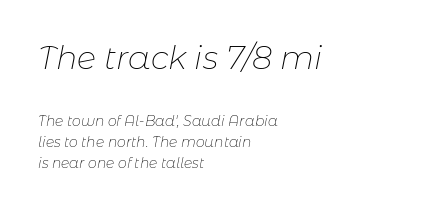
The image shows 32 px thin type, italic (leaning right); set left-aligned, normal line spacing (1.51x), normal letter spacing, not underlined; the first (top) block is 2.29x larger; low stroke contrast and a medium x-height.
